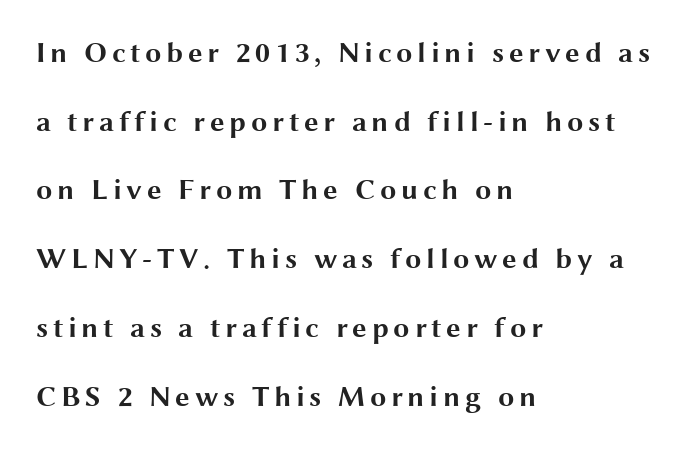
Heavy-handed strokes throughout: this text is bold. A great deal of white space separates one row of letters from the next. The letters advance in unequal steps, a hallmark of proportional type. Italic: no, the glyphs are upright roman.
